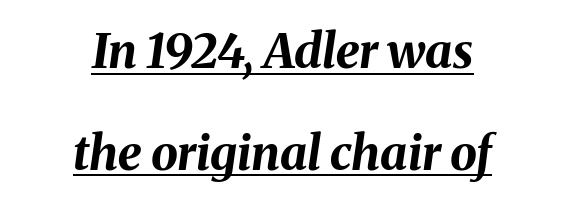
Q: Is the text bold? A: Yes.
Q: Is the text italic (slanted)? A: Yes, it leans right by about 8 degrees.
Q: Is the text underlined? A: Yes.
Q: How is the paragraph aligned? A: Centered.
Q: Is the spacing between letters normal or unusually wide? A: Normal.
Q: Is the spacing between lines tight, normal or loose? A: Loose.
Q: Width (condensed, normal, or wide)? A: Normal.
Q: Stroke contrast? A: Medium.
Q: x-height? A: Medium.
Q: Monospaced? A: No.
